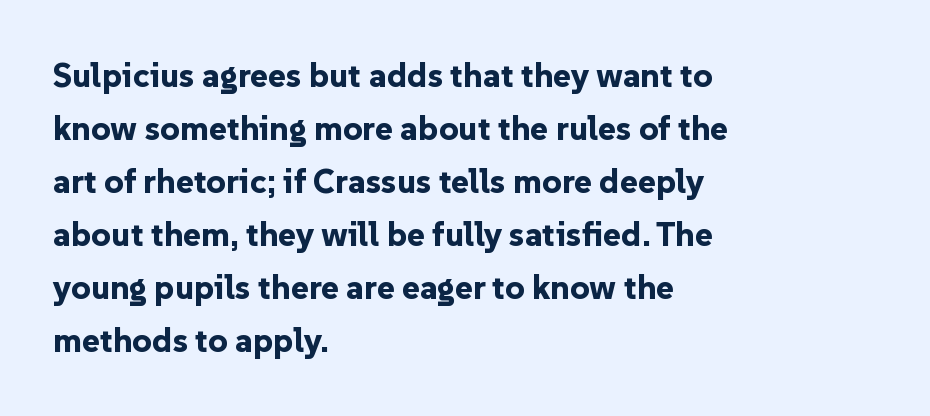
The image shows 34 px bold sans-serif type, upright; set left-aligned, normal line spacing (1.56x), normal letter spacing, not underlined; low stroke contrast and a medium x-height.
